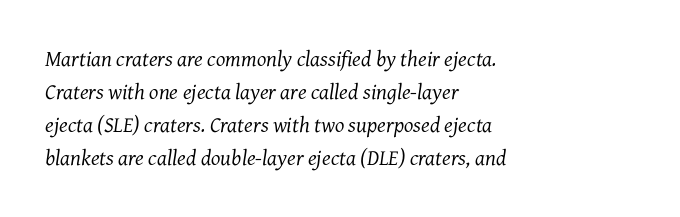
{"italic": "yes", "lean": "right", "slant_degrees": 7, "bold": "no", "underline": "no", "align": "left", "line_spacing": "normal", "line_spacing_ratio": 1.5, "letter_spacing": "normal", "letter_spacing_em": 0.0, "glyph_px": 22}
